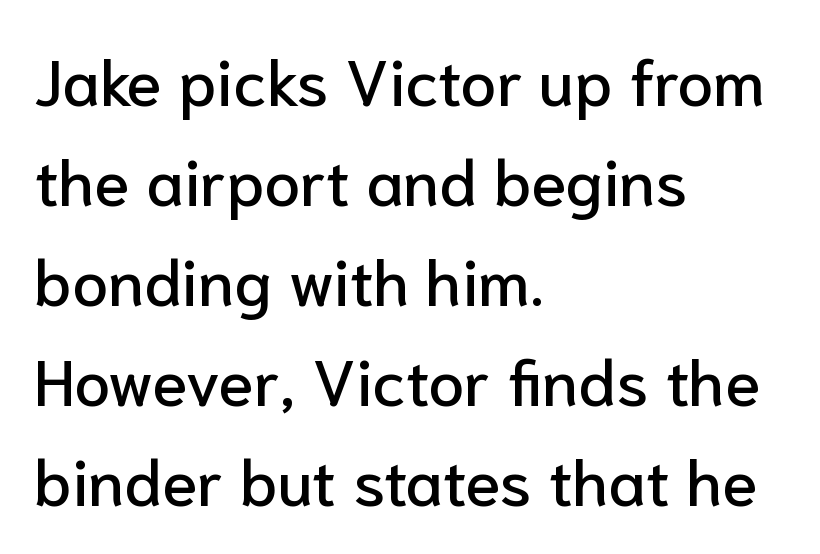
{"serif": "no", "italic": "no", "width": "normal", "stroke_contrast": "low", "x_height": "medium", "monospaced": "no", "underline": "no", "align": "left", "line_spacing": "normal", "line_spacing_ratio": 1.54, "letter_spacing": "normal", "letter_spacing_em": 0.0, "glyph_px": 65}
